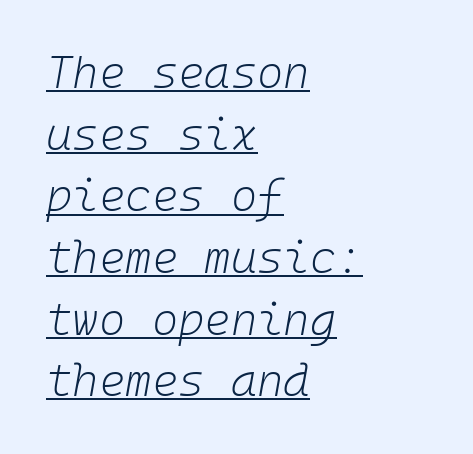
Q: Is the text bold? A: No.
Q: Is the text italic (slanted)? A: Yes, it leans right by about 10 degrees.
Q: Is the text underlined? A: Yes.
Q: How is the paragraph aligned? A: Left-aligned.
Q: Is the spacing between letters normal or unusually wide? A: Normal.
Q: Is the spacing between lines tight, normal or loose? A: Normal.
Q: Width (condensed, normal, or wide)? A: Normal.
Q: Stroke contrast? A: Low.
Q: x-height? A: Medium.
Q: Monospaced? A: Yes.
